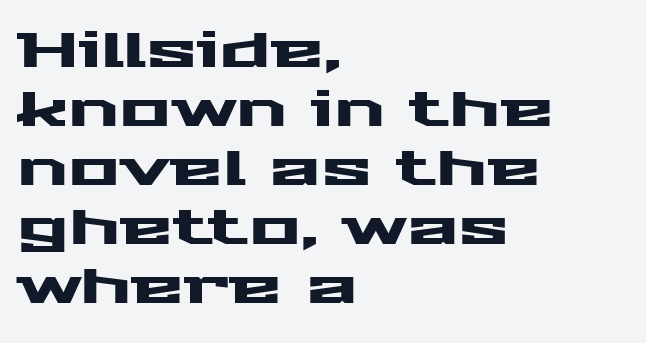
The image shows 48 px wide sans-serif type, upright; set left-aligned, line spacing 1.23x, normal letter spacing, not underlined; medium stroke contrast and a medium x-height.
